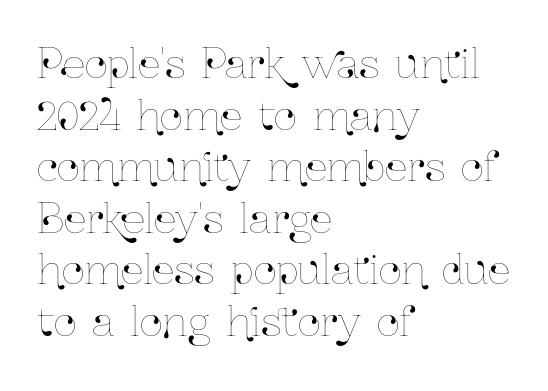
The image shows 40 px condensed type, upright; set left-aligned, normal line spacing (1.29x), normal letter spacing, not underlined; low stroke contrast and a medium x-height.
